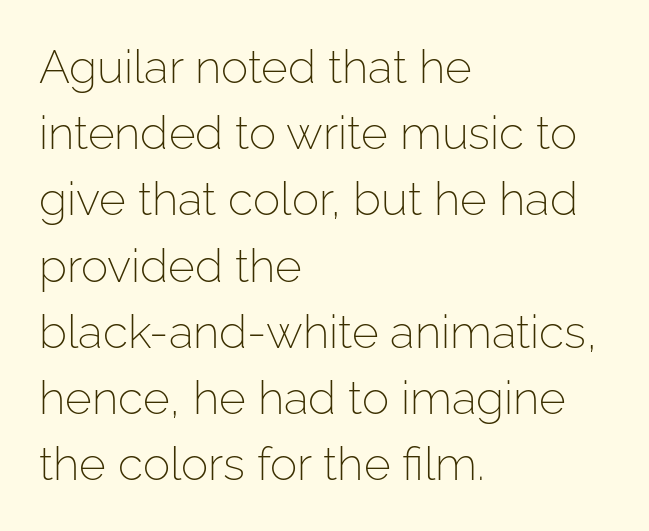
This sample uses an upright cut, with every glyph sitting square on the baseline. Letterform terminals end flat and unadorned throughout the passage. Stems here are at most as thick as an everyday book face. Note the varied advance widths — an 'i' is clearly narrower than an 'm'. Alignment: flush left.
